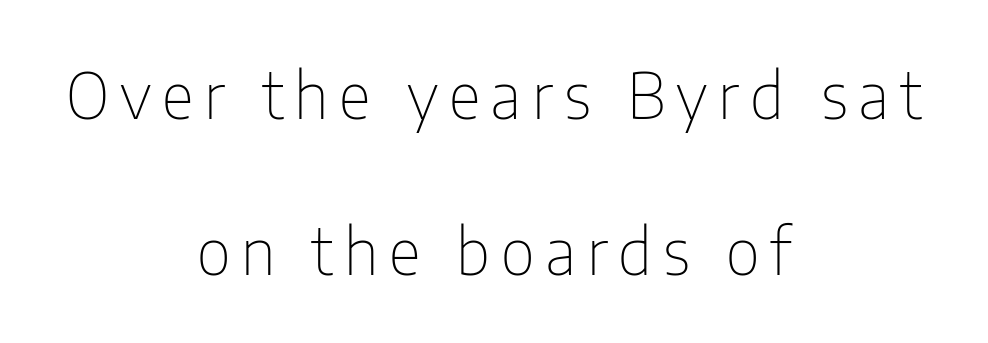
The rendering uses a large line-height, opening up the rows. Nobody drew a line under any word here. Summary of weight: not heavy and not bold. This is the regular roman posture of the typeface.
